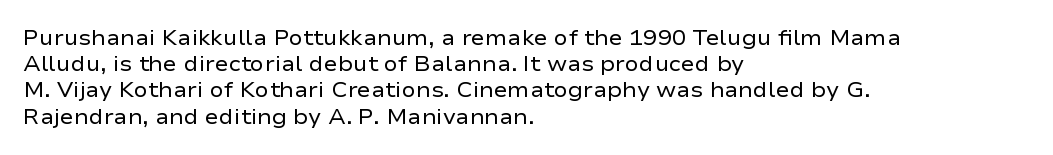
Does extra space separate the letters? No, they use regular spacing. Layout note: lines flush left. The area under the type is left untouched. This reads as an unemphasized weight, regular at the heaviest. This is roman type, the default non-slanted kind. Vertical spacing — default.
